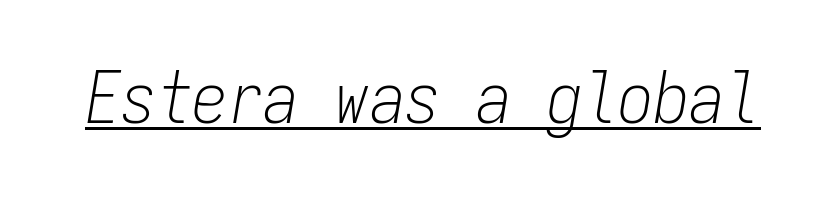
Q: Is the text bold? A: No.
Q: Is the text italic (slanted)? A: Yes, it leans right by about 9 degrees.
Q: Is the text underlined? A: Yes.
Q: Is the spacing between letters normal or unusually wide? A: Normal.
Q: Width (condensed, normal, or wide)? A: Condensed.
Q: Stroke contrast? A: Low.
Q: x-height? A: Medium.
Q: Monospaced? A: Yes.
